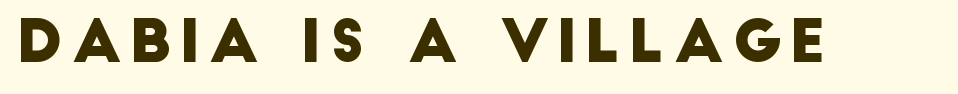
Q: Is the typeface a serif or a sans-serif typeface? A: Sans-serif.
Q: Is the text underlined? A: No.
Q: Width (condensed, normal, or wide)? A: Normal.
Q: Stroke contrast? A: Low.
Q: x-height? A: Large.
Q: Monospaced? A: No.
